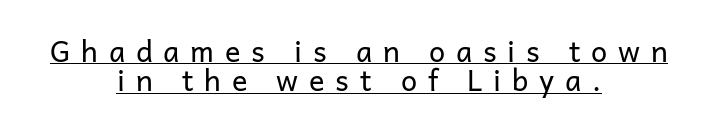
Proportional: the letters do not fall into vertical columns. Does extra space separate the letters? Yes, quite a lot of it. Caption: face not bold, strokes unweighted. Has an underline been added? It has. The whitespace from short lines is split evenly between both sides. Students, observe: this is what under-led, compact text looks like.
